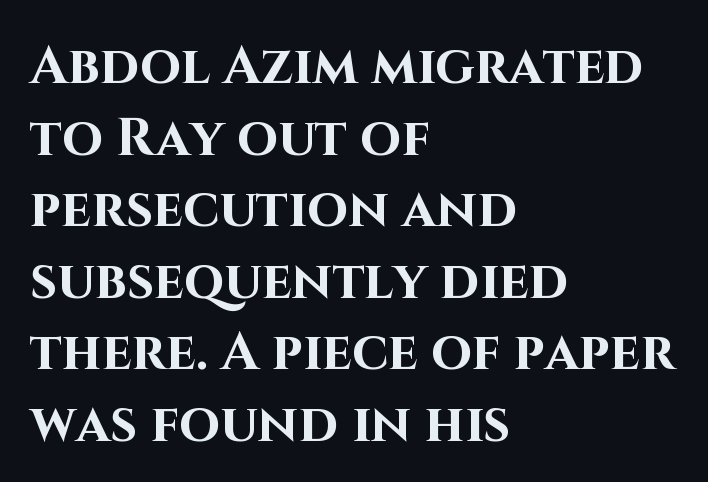
{"serif": "no", "italic": "no", "bold": "yes", "weight": "bold", "width": "normal", "stroke_contrast": "high", "x_height": "large", "monospaced": "no", "underline": "no", "align": "left", "line_spacing": "normal", "line_spacing_ratio": 1.35, "letter_spacing": "normal", "letter_spacing_em": 0.0, "glyph_px": 53}
